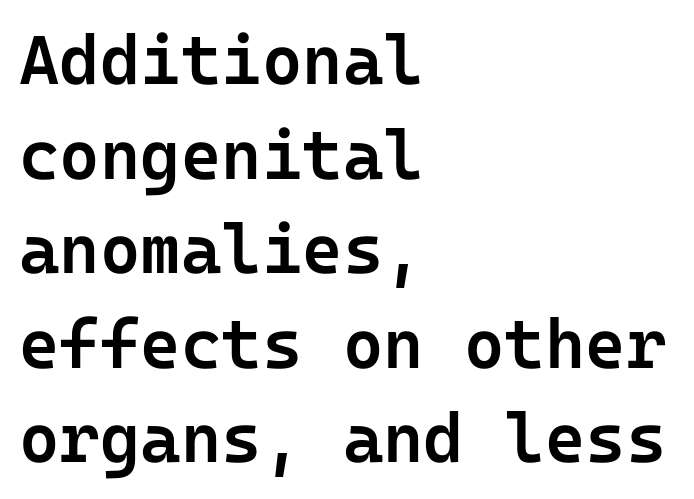
{"serif": "no", "italic": "no", "bold": "semi", "weight": "semibold", "width": "normal", "stroke_contrast": "low", "x_height": "medium", "underline": "no", "align": "left", "line_spacing": "normal", "line_spacing_ratio": 1.37, "letter_spacing": "normal", "letter_spacing_em": 0.0, "glyph_px": 69}
